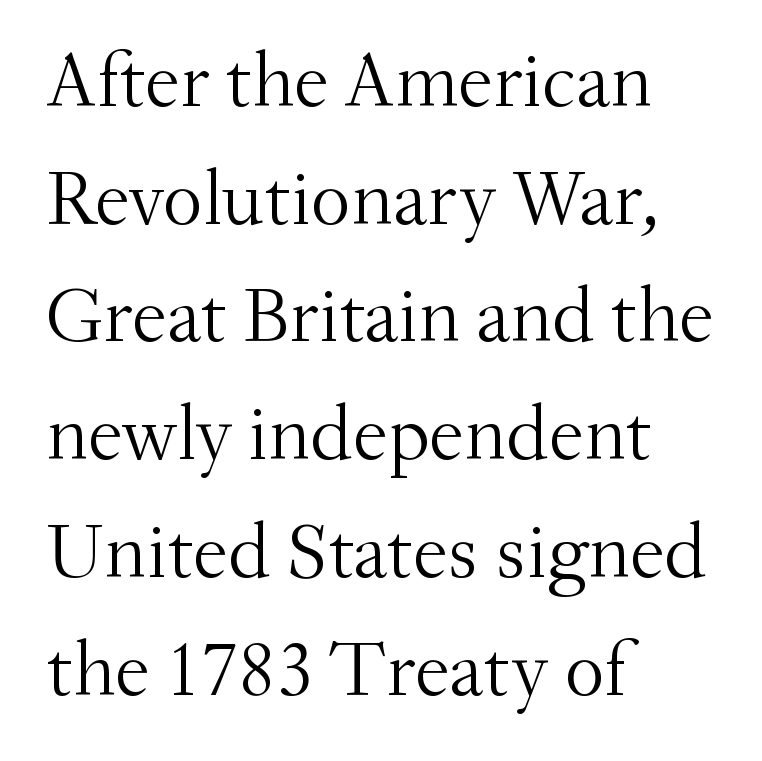
{"serif": "yes", "italic": "no", "bold": "no", "weight": "light", "width": "normal", "stroke_contrast": "medium", "x_height": "small", "monospaced": "no", "underline": "no", "align": "left", "line_spacing": "normal", "line_spacing_ratio": 1.49, "letter_spacing": "normal", "letter_spacing_em": 0.0, "glyph_px": 79}
